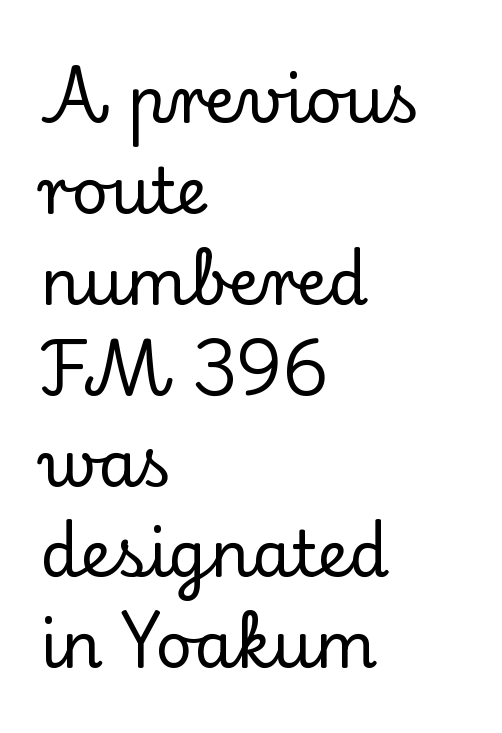
The image shows 64 px serif type, upright; set left-aligned, normal line spacing (1.42x), normal letter spacing, not underlined; low stroke contrast and a small x-height.
